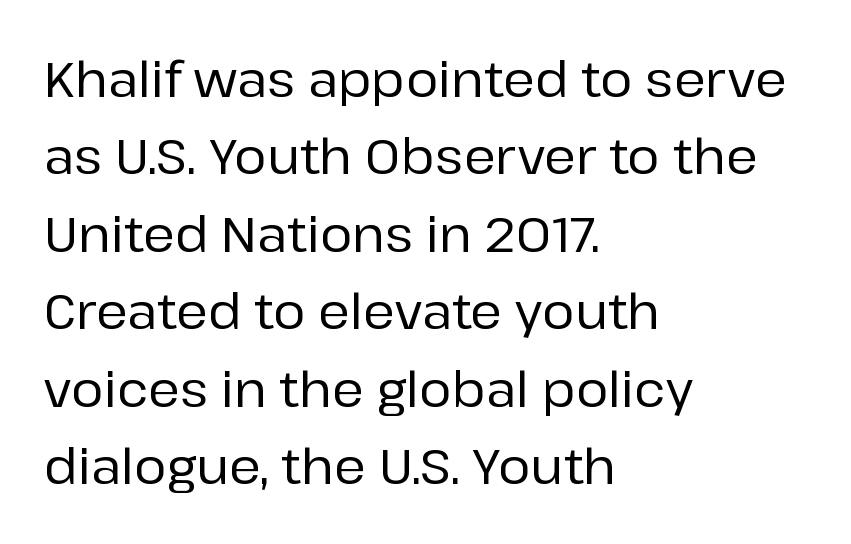
The image shows 49 px sans-serif type, upright; set left-aligned, normal line spacing (1.58x), normal letter spacing, not underlined; low stroke contrast and a medium x-height.
